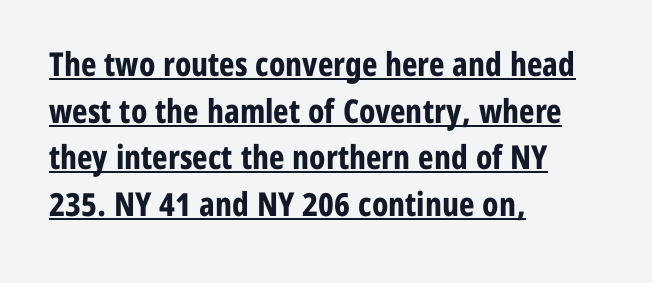
{"serif": "no", "italic": "no", "bold": "yes", "weight": "bold", "width": "condensed", "stroke_contrast": "low", "x_height": "medium", "monospaced": "no", "underline": "yes", "align": "left", "line_spacing": "normal", "line_spacing_ratio": 1.41, "letter_spacing": "normal", "letter_spacing_em": 0.0, "glyph_px": 33}
